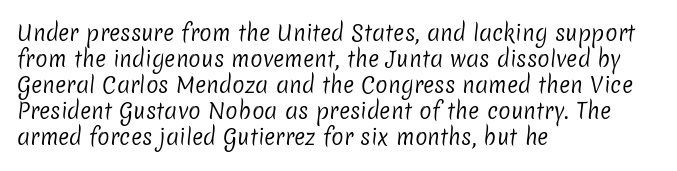
One-word summary of the alignment: left. Spacing between characters is what you'd get straight out of the box. A bare baseline throughout the passage. The weight would be labelled regular, book, light, or lighter still.
